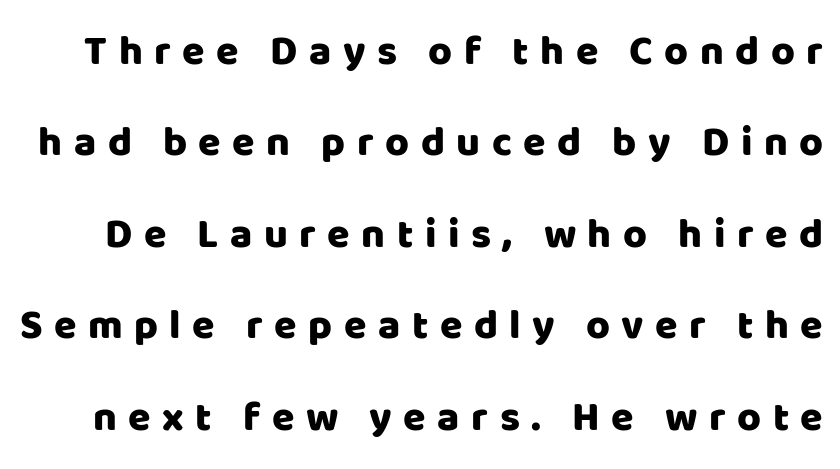
{"serif": "no", "italic": "no", "width": "normal", "stroke_contrast": "low", "x_height": "large", "monospaced": "no", "underline": "no", "line_spacing": "loose", "line_spacing_ratio": 2.23, "letter_spacing": "wide", "letter_spacing_em": 0.28, "glyph_px": 41}
